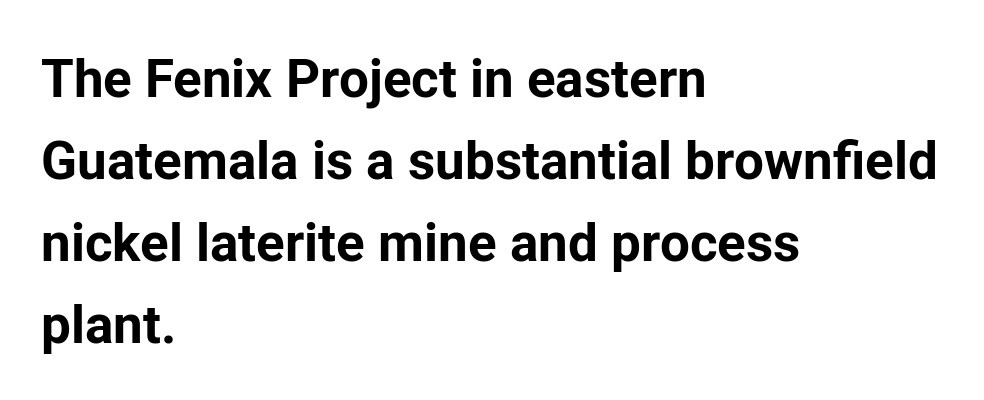
The lines in this sample share a left origin and differ only in where they stop. Does the lettering tilt? It doesn't — this is upright. Note the varied advance widths — an 'i' is clearly narrower than an 'm'. The characters look thick and weighty, a clear bold.
